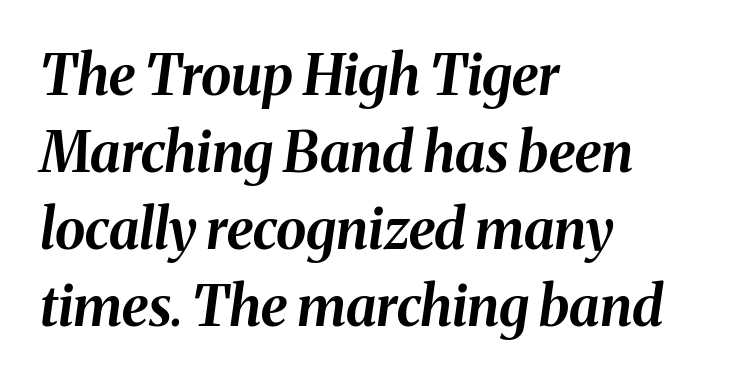
The image shows 55 px bold type, italic (leaning right); set left-aligned, normal line spacing (1.4x), normal letter spacing, not underlined; medium stroke contrast and a medium x-height.
